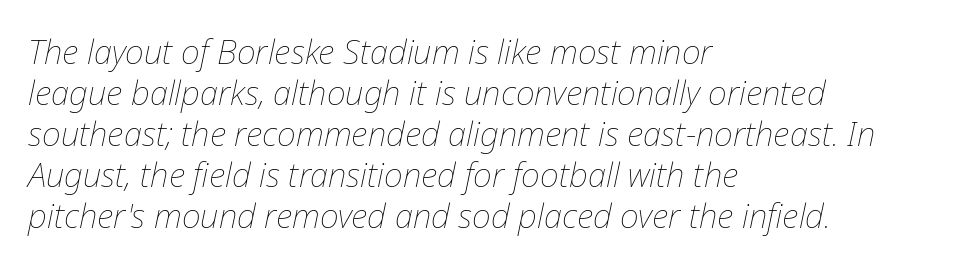
Q: Is the text bold? A: No.
Q: Is the text italic (slanted)? A: Yes, it leans right by about 12 degrees.
Q: Is the text underlined? A: No.
Q: How is the paragraph aligned? A: Left-aligned.
Q: Is the spacing between letters normal or unusually wide? A: Normal.
Q: Width (condensed, normal, or wide)? A: Normal.
Q: Stroke contrast? A: Low.
Q: x-height? A: Medium.
Q: Monospaced? A: No.
